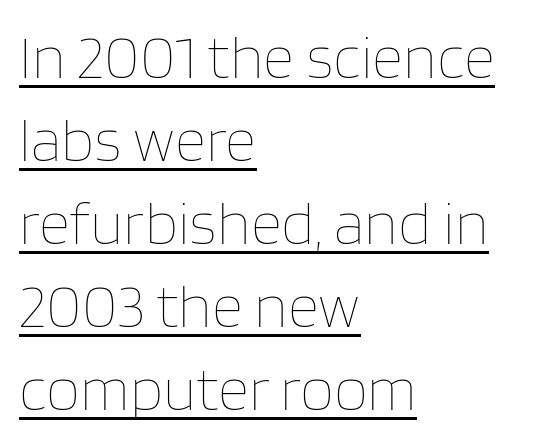
Do the letters lean? They stand straight. Horizontally, the lines are justified to the leading edge only. The rendering uses the underline text-decoration. Interline gaps are of average width in this sample.
